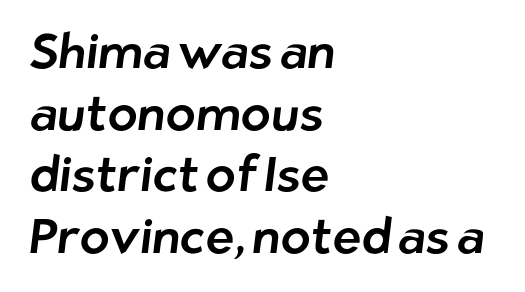
The zone under the glyphs is completely vacant. In terms of letterform style, serifs are entirely absent. The lines sit at an ordinary, default distance from one another. In CSS terms this would be text-align: left. The rendering uses natural spacing where letterforms have individual widths.
